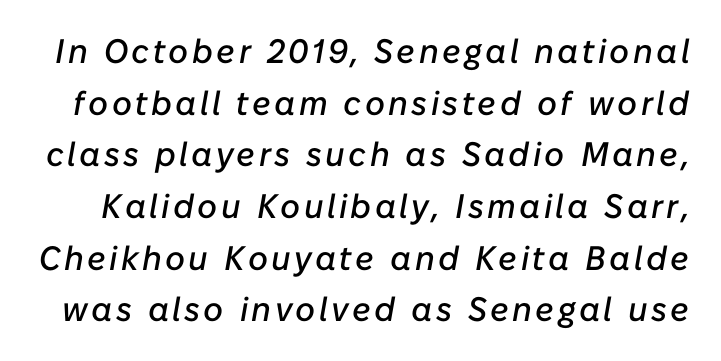
The image shows 34 px text type, italic (leaning right); set normal line spacing (1.52x), not underlined; low stroke contrast and a medium x-height.
